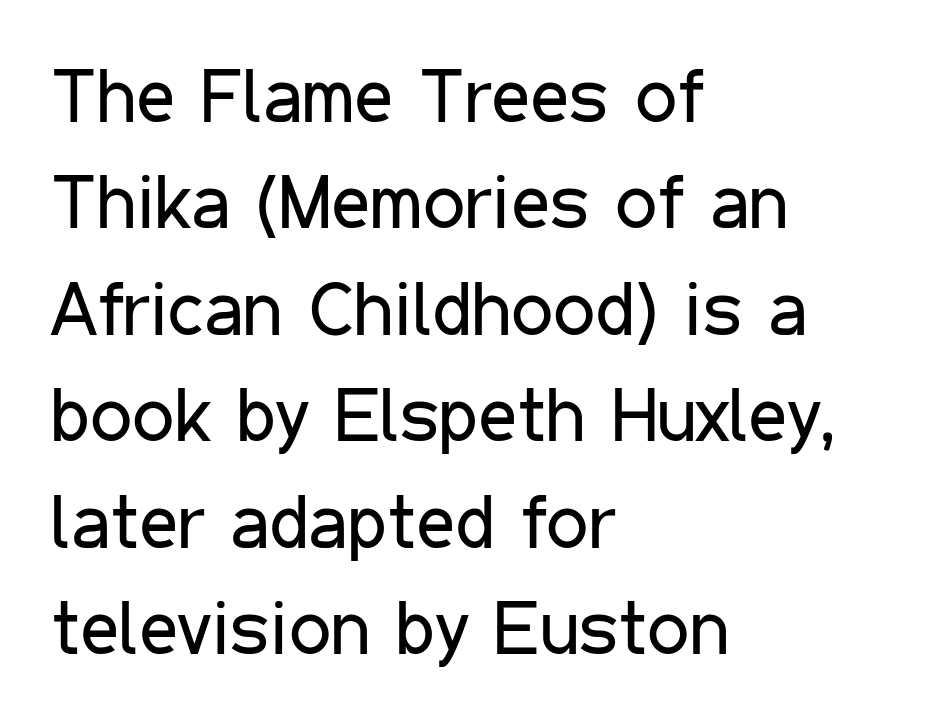
Vertical spacing — default. Grotesque or geometric, the face here clearly has no serifs. The cut favours lightness, reaching ordinary text weight at its darkest. The face used here is proportionally spaced, like ordinary book or web type.
